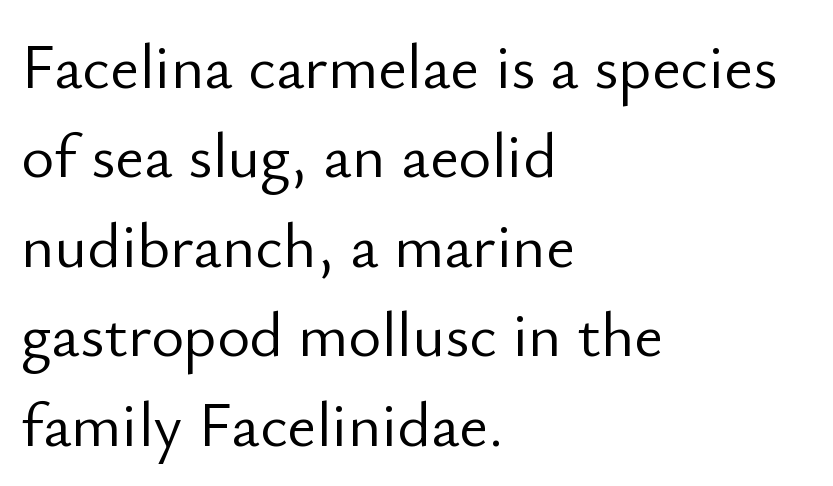
The image shows 63 px light sans-serif type, upright; set left-aligned, normal line spacing (1.42x), normal letter spacing, not underlined; low stroke contrast and a small x-height.
